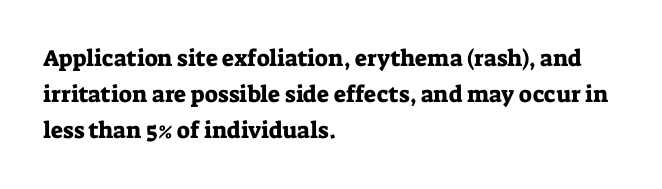
The image shows 23 px text type, upright; set left-aligned, normal line spacing (1.56x), normal letter spacing, not underlined.
